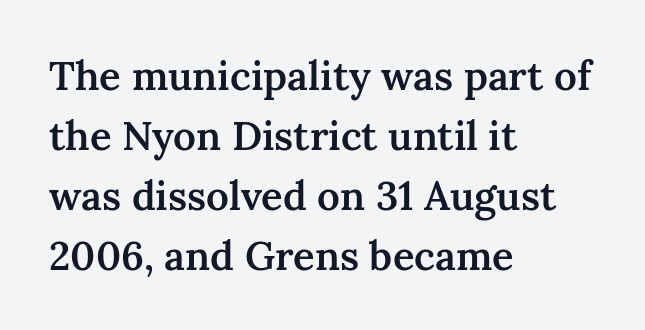
Q: Is the text bold? A: Semi-bold.
Q: Is the text italic (slanted)? A: No, it is upright.
Q: Is the typeface a serif or a sans-serif typeface? A: Serif.
Q: Is the text underlined? A: No.
Q: How is the paragraph aligned? A: Left-aligned.
Q: Is the spacing between letters normal or unusually wide? A: Normal.
Q: Is the spacing between lines tight, normal or loose? A: Normal.
Q: Width (condensed, normal, or wide)? A: Normal.
Q: Stroke contrast? A: Medium.
Q: x-height? A: Medium.
Q: Monospaced? A: No.
